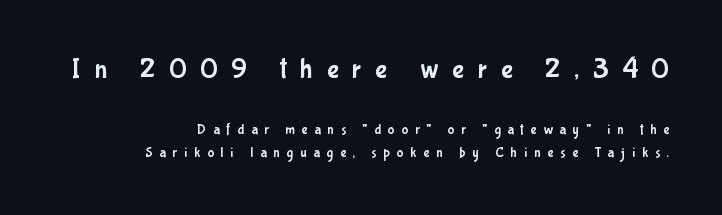
The image shows 28 px condensed sans-serif type, upright; set right-aligned, normal line spacing (1.65x), unusually wide letter spacing (+0.49 em), not underlined; the first (top) block is 2.0x larger; low stroke contrast and a medium x-height.
